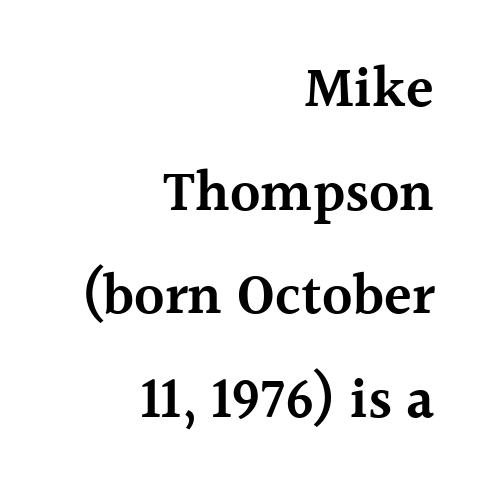
In terms of posture, this sample is upright. Caption: standard tracking, unaltered. The rendering shows small feet on the letterforms — a serif design. Beneath every word, the page is bare.
